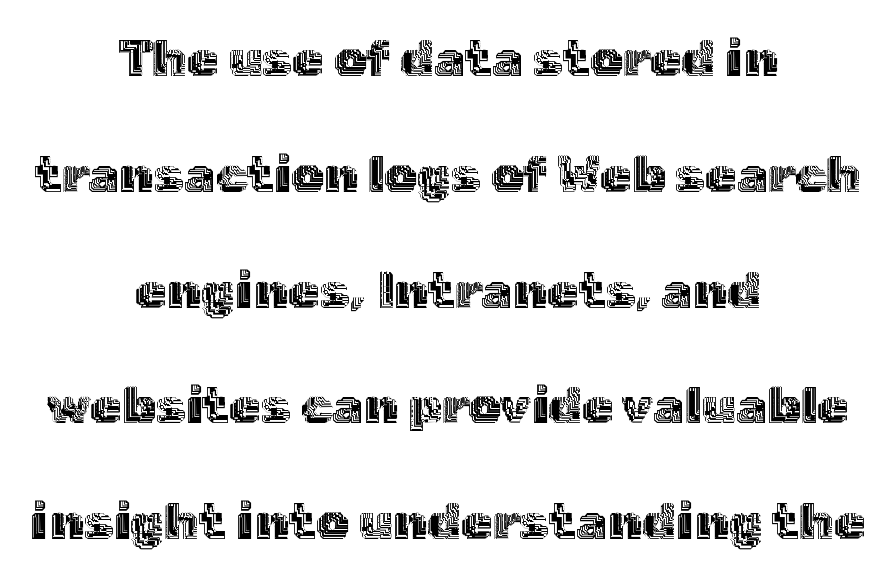
The image shows 51 px text type, upright; set centered, loose line spacing (2.27x), normal letter spacing, not underlined; a medium x-height.
